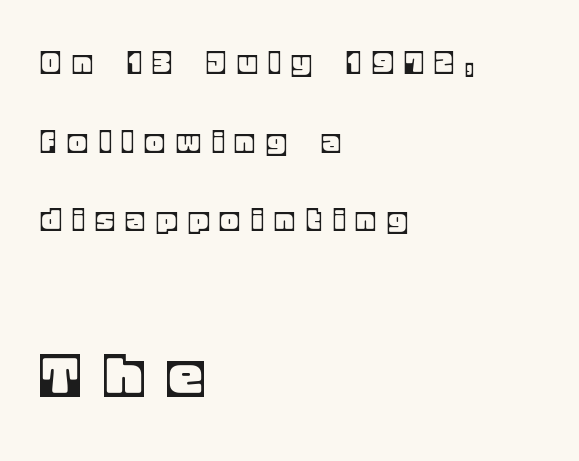
Q: Is the text italic (slanted)? A: No, it is upright.
Q: Is the text underlined? A: No.
Q: How is the paragraph aligned? A: Left-aligned.
Q: Is the spacing between letters normal or unusually wide? A: Unusually wide.
Q: Is the spacing between lines tight, normal or loose? A: Loose.
Q: Which block of text is set in a larger size, the first (top) or the second (bottom)? A: The second (bottom) one.
Q: Width (condensed, normal, or wide)? A: Normal.
Q: x-height? A: Large.
Q: Monospaced? A: No.
